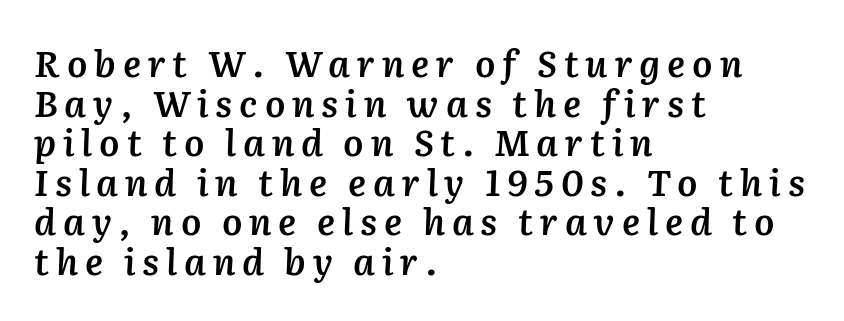
{"italic": "yes", "lean": "right", "slant_degrees": 2, "bold": "semi", "weight": "semibold", "width": "normal", "stroke_contrast": "low", "x_height": "medium", "monospaced": "no", "underline": "no", "align": "left", "line_spacing": "tight", "line_spacing_ratio": 1.1, "glyph_px": 36}
